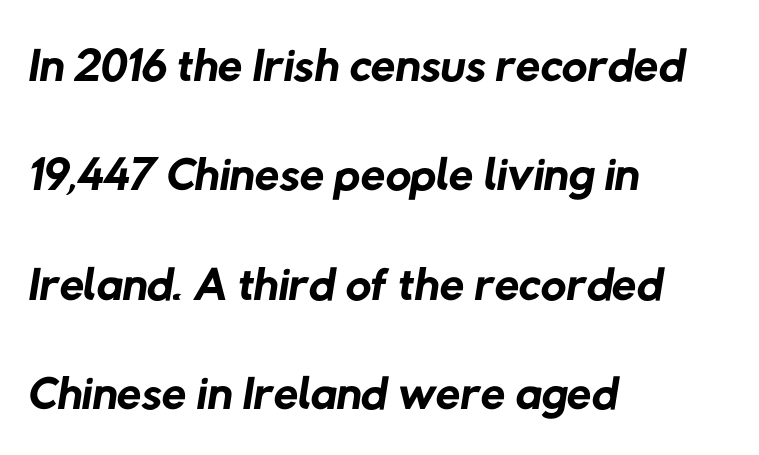
The image shows 71 px regular-weight sans-serif type; set left-aligned, normal line spacing (1.54x), normal letter spacing, not underlined; low stroke contrast and a medium x-height.
